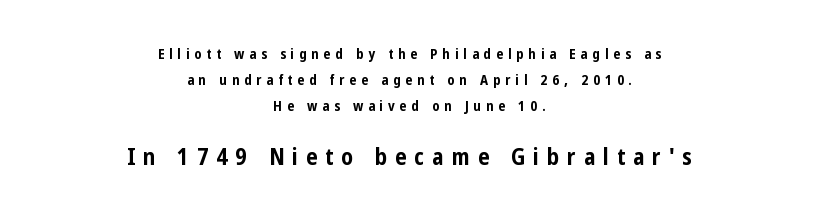
Caption: upper text group reduced, lower text group enlarged. The paragraph shown floats in the horizontal middle. The type is letterspaced generously, with wide tracking. Plain, unruled lines of type. Strong, thick strokes mark this as bold type.
